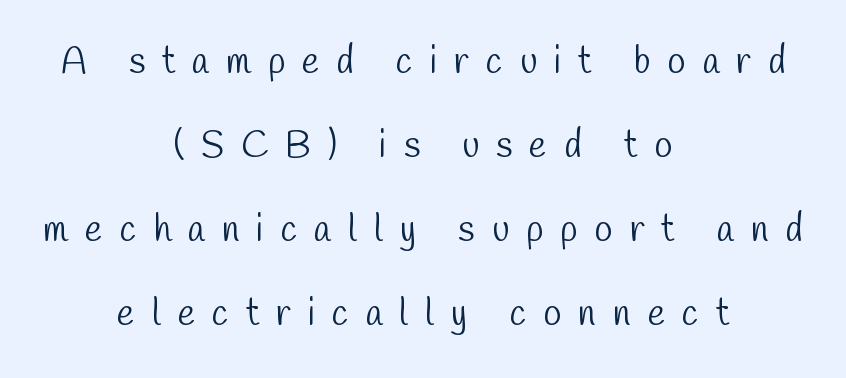
{"serif": "no", "bold": "no", "weight": "light", "width": "condensed", "stroke_contrast": "low", "x_height": "medium", "monospaced": "no", "underline": "no", "align": "center", "line_spacing": "loose", "line_spacing_ratio": 2.27, "letter_spacing": "wide", "letter_spacing_em": 0.46, "glyph_px": 37}
